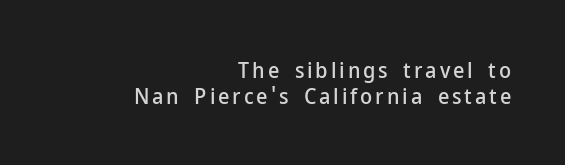
The image shows 22 px text type, upright; set right-aligned, line spacing 1.16x, not underlined.
